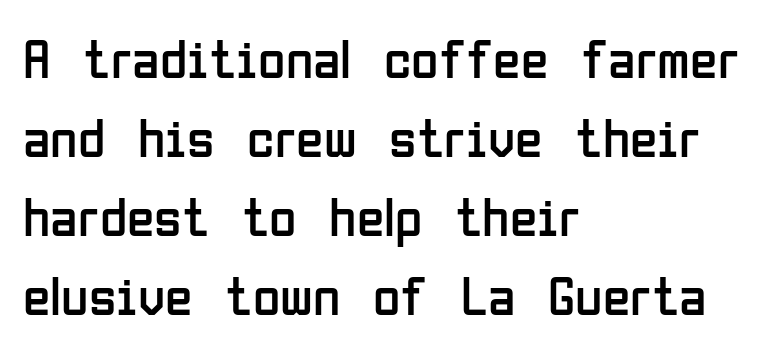
Q: Is the text bold? A: No.
Q: Is the text italic (slanted)? A: No, it is upright.
Q: Is the typeface a serif or a sans-serif typeface? A: Sans-serif.
Q: Is the text underlined? A: No.
Q: How is the paragraph aligned? A: Left-aligned.
Q: Is the spacing between letters normal or unusually wide? A: Normal.
Q: Is the spacing between lines tight, normal or loose? A: Normal.
Q: Width (condensed, normal, or wide)? A: Condensed.
Q: Stroke contrast? A: Low.
Q: x-height? A: Medium.
Q: Monospaced? A: No.
